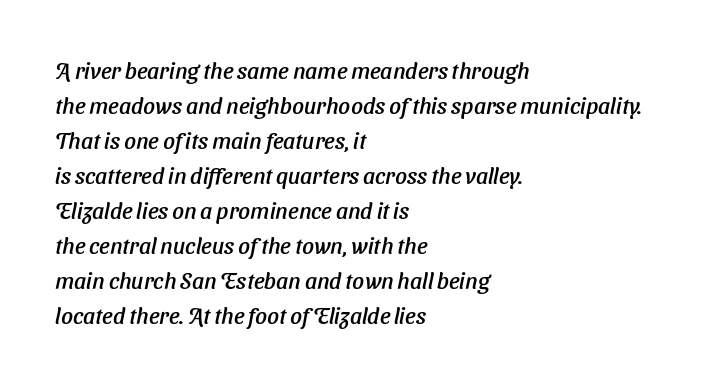
The image shows 23 px text type, italic (leaning right); set left-aligned, normal line spacing (1.52x), normal letter spacing, not underlined.
